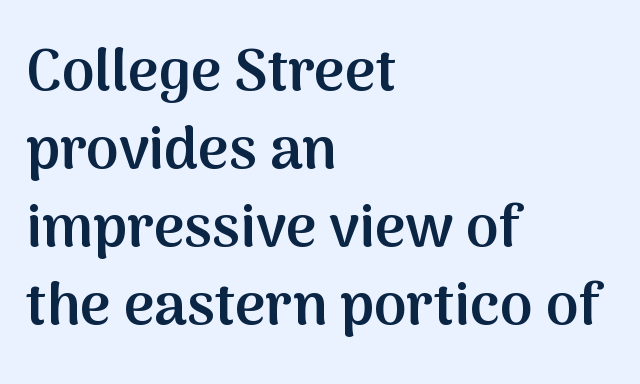
The image shows 59 px semibold sans-serif type, upright; set left-aligned, normal line spacing (1.32x), normal letter spacing, not underlined; medium stroke contrast and a medium x-height.
